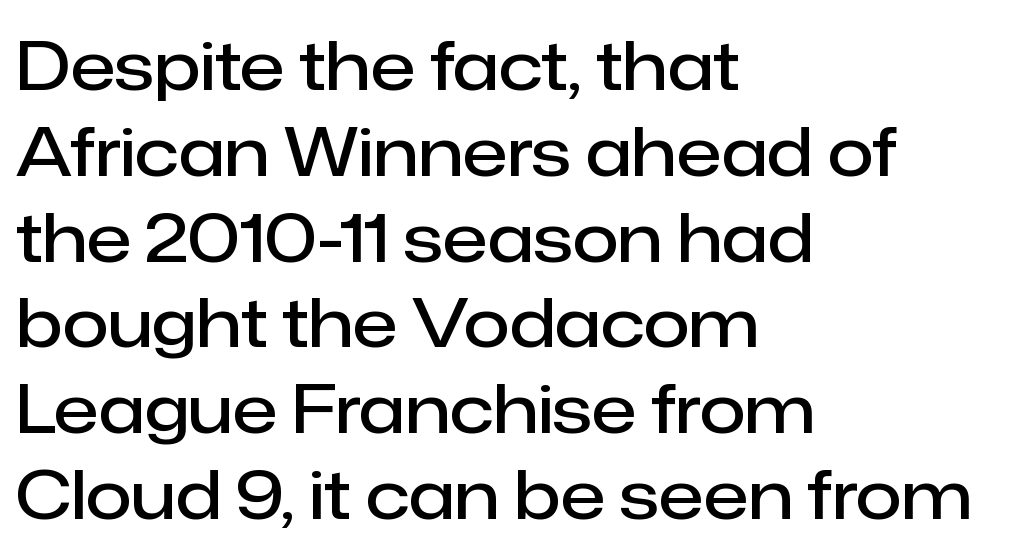
{"serif": "no", "italic": "no", "bold": "semi", "weight": "semibold", "width": "normal", "stroke_contrast": "low", "x_height": "medium", "monospaced": "no", "underline": "no", "align": "left", "line_spacing": "normal", "line_spacing_ratio": 1.28, "letter_spacing": "normal", "letter_spacing_em": 0.0, "glyph_px": 67}
